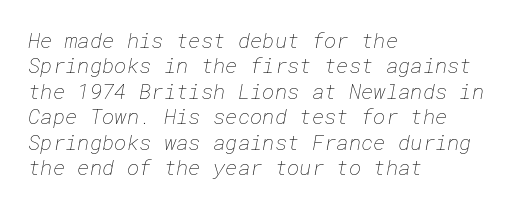
Stem width sits at or under what a default text font uses. Underline: absent. Does extra space separate the letters? No, they use regular spacing. Left-aligned paragraph, ragged on the right.
